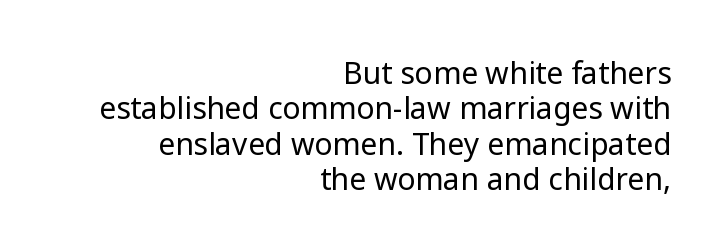
Is this a fixed-width face? No — the glyphs have proportional, varying widths. No chunkiness to these letters — they're not bold. The typography opts for an upright posture over an oblique one. You can tell from the bare stems that sans-serif type was used. Students, note that the glyphs here touch the page at normal intervals. Only glyphs here, with clear space below each row.
